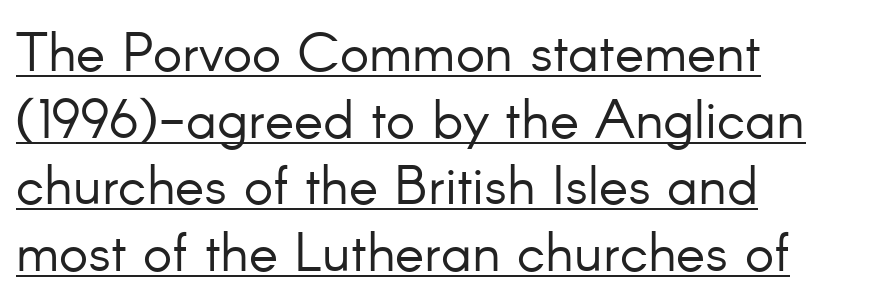
The ragged edge is on the right, which tells us the setting is flush left. This is underlined copy, the kind a proofreader might mark for attention. The strokes carry an ordinary text weight at most. Type style note: lacks serifs. The letterforms sit shoulder to shoulder at normal distance. A roman cut, with each character standing at attention.
